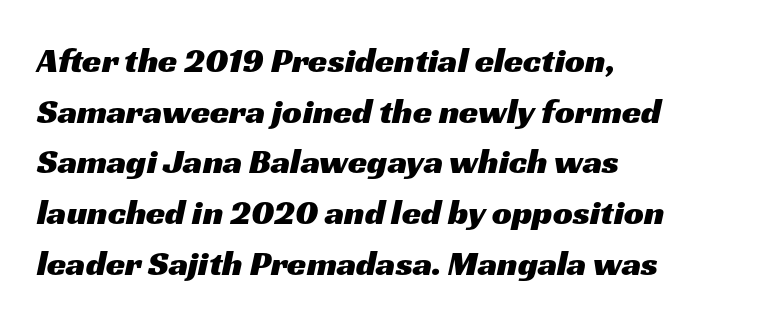
The image shows 35 px wide sans-serif type; set left-aligned, normal line spacing (1.45x), normal letter spacing, not underlined; medium stroke contrast and a medium x-height.
